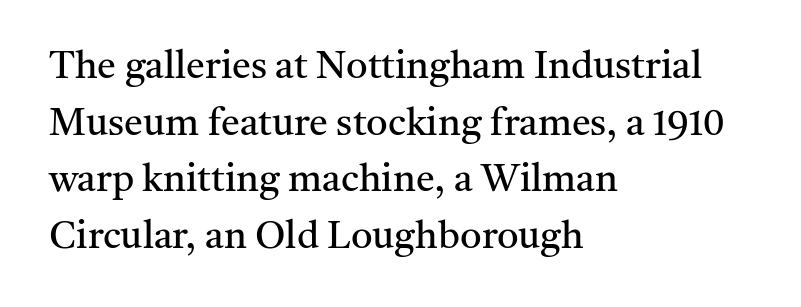
Q: Is the text bold? A: No.
Q: Is the text italic (slanted)? A: No, it is upright.
Q: Is the typeface a serif or a sans-serif typeface? A: Serif.
Q: Is the text underlined? A: No.
Q: How is the paragraph aligned? A: Left-aligned.
Q: Is the spacing between letters normal or unusually wide? A: Normal.
Q: Is the spacing between lines tight, normal or loose? A: Normal.
Q: Width (condensed, normal, or wide)? A: Normal.
Q: Stroke contrast? A: Medium.
Q: x-height? A: Medium.
Q: Monospaced? A: No.
